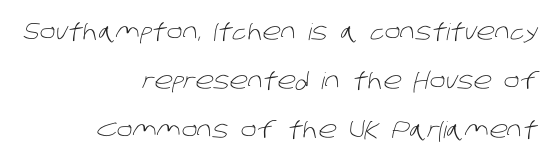
{"bold": "no", "underline": "no", "align": "right", "line_spacing": "loose", "line_spacing_ratio": 2.13, "letter_spacing": "normal", "letter_spacing_em": 0.0, "glyph_px": 23}
